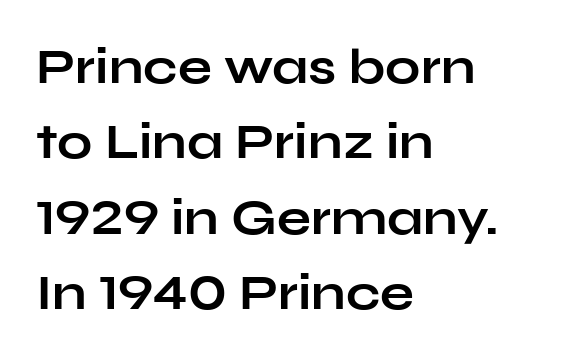
The image shows 50 px bold, wide sans-serif type, upright; set left-aligned, normal line spacing (1.51x), normal letter spacing, not underlined; low stroke contrast and a medium x-height.
